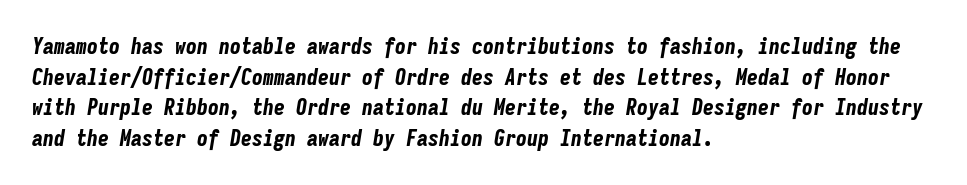
{"italic": "yes", "lean": "right", "slant_degrees": 9, "bold": "yes", "underline": "no", "align": "left", "line_spacing": "normal", "line_spacing_ratio": 1.39, "letter_spacing": "normal", "letter_spacing_em": 0.0, "glyph_px": 22}
